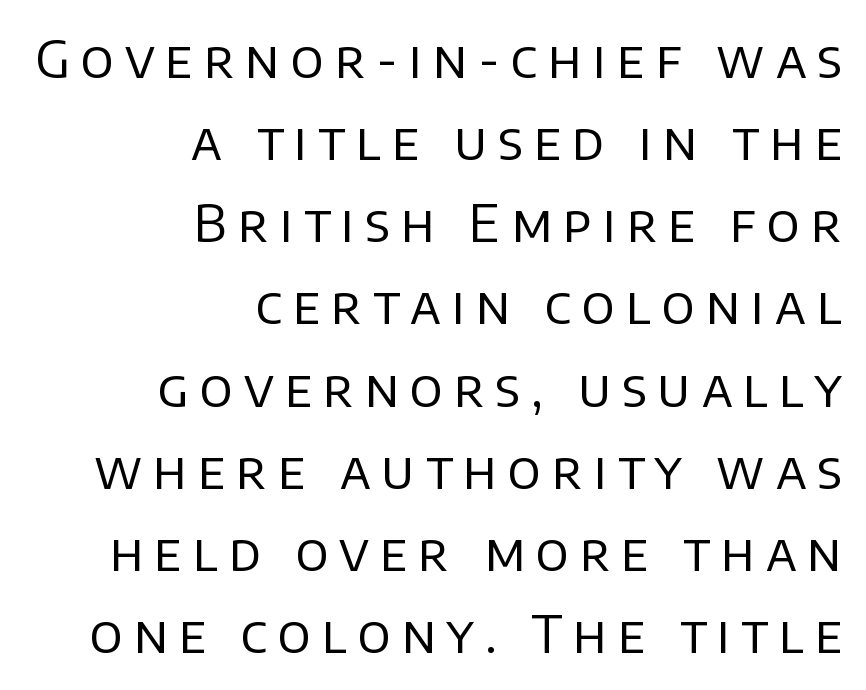
Q: Is the text bold? A: No.
Q: Is the text italic (slanted)? A: No, it is upright.
Q: Is the typeface a serif or a sans-serif typeface? A: Sans-serif.
Q: Is the text underlined? A: No.
Q: How is the paragraph aligned? A: Right-aligned.
Q: Is the spacing between letters normal or unusually wide? A: Unusually wide.
Q: Is the spacing between lines tight, normal or loose? A: Normal.
Q: Width (condensed, normal, or wide)? A: Normal.
Q: Stroke contrast? A: Low.
Q: x-height? A: Large.
Q: Monospaced? A: No.
